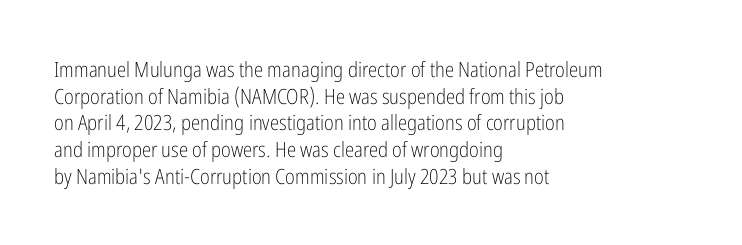
{"italic": "no", "bold": "no", "underline": "no", "align": "left", "line_spacing": "normal", "line_spacing_ratio": 1.27, "letter_spacing": "normal", "letter_spacing_em": 0.0, "glyph_px": 21}
